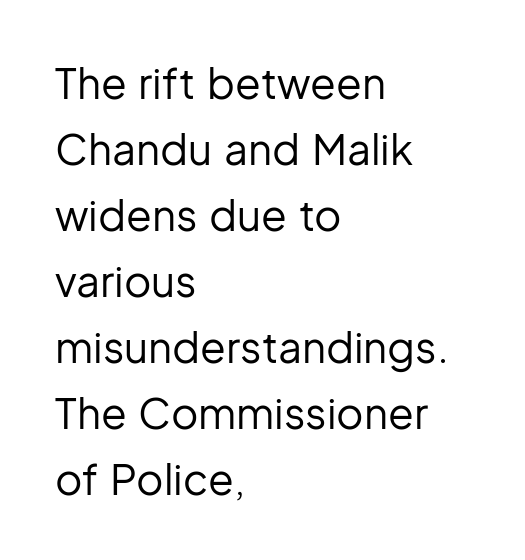
Q: Is the text bold? A: No.
Q: Is the text italic (slanted)? A: No, it is upright.
Q: Is the typeface a serif or a sans-serif typeface? A: Sans-serif.
Q: Is the text underlined? A: No.
Q: How is the paragraph aligned? A: Left-aligned.
Q: Is the spacing between letters normal or unusually wide? A: Normal.
Q: Is the spacing between lines tight, normal or loose? A: Normal.
Q: Width (condensed, normal, or wide)? A: Normal.
Q: Stroke contrast? A: Low.
Q: x-height? A: Medium.
Q: Monospaced? A: No.
